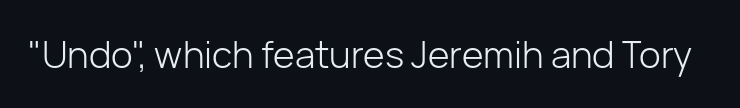
The image shows 37 px light sans-serif type, upright; set normal letter spacing, not underlined; low stroke contrast and a medium x-height.
